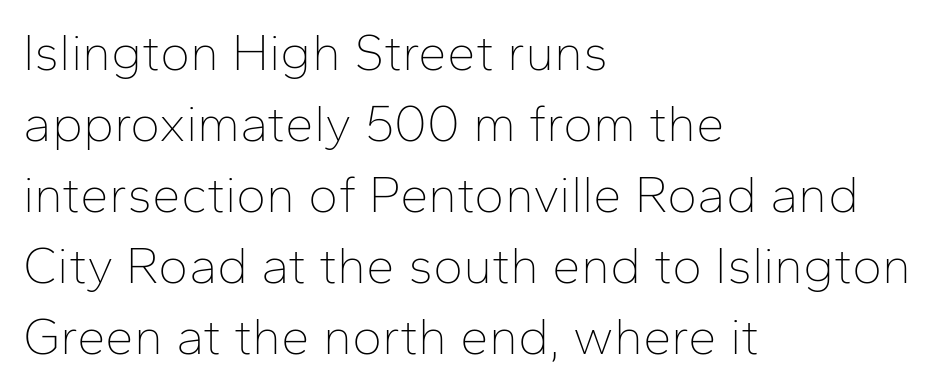
Q: Is the text bold? A: No.
Q: Is the text italic (slanted)? A: No, it is upright.
Q: Is the typeface a serif or a sans-serif typeface? A: Sans-serif.
Q: Is the text underlined? A: No.
Q: How is the paragraph aligned? A: Left-aligned.
Q: Is the spacing between letters normal or unusually wide? A: Normal.
Q: Is the spacing between lines tight, normal or loose? A: Normal.
Q: Width (condensed, normal, or wide)? A: Normal.
Q: Stroke contrast? A: Low.
Q: x-height? A: Medium.
Q: Monospaced? A: No.
